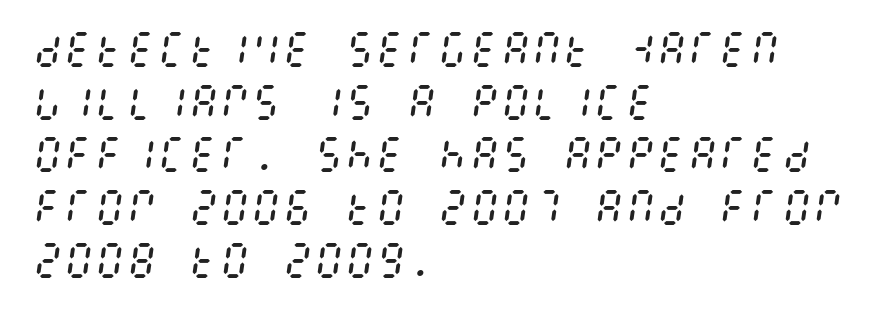
Q: Is the text bold? A: No.
Q: Is the text italic (slanted)? A: Yes, it leans right by about 8 degrees.
Q: Is the text underlined? A: No.
Q: How is the paragraph aligned? A: Left-aligned.
Q: Is the spacing between letters normal or unusually wide? A: Normal.
Q: Is the spacing between lines tight, normal or loose? A: Normal.
Q: Width (condensed, normal, or wide)? A: Condensed.
Q: Stroke contrast? A: Medium.
Q: x-height? A: Large.
